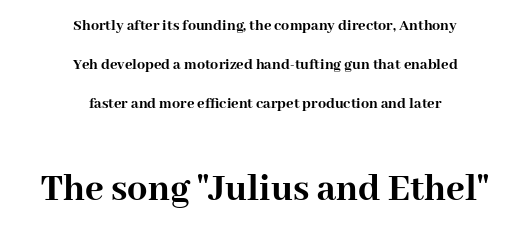
The image shows 40 px semibold serif type, upright; set centered, loose line spacing (2.45x), normal letter spacing, not underlined; the second (bottom) block is 2.5x larger; high stroke contrast and a medium x-height.
